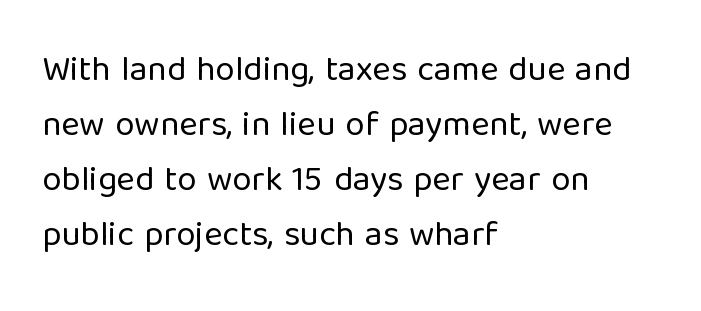
The image shows 35 px regular-weight sans-serif type, upright; set left-aligned, normal line spacing (1.57x), normal letter spacing, not underlined; low stroke contrast and a medium x-height.
